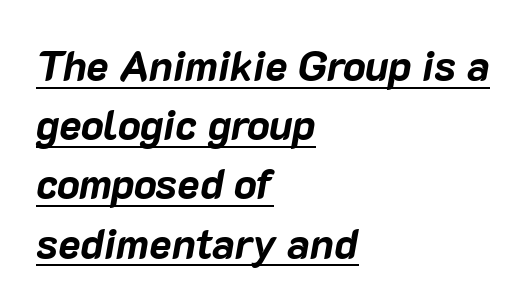
The image shows 42 px bold type, italic (leaning right); set left-aligned, normal line spacing (1.41x), normal letter spacing, underlined; low stroke contrast and a medium x-height.
